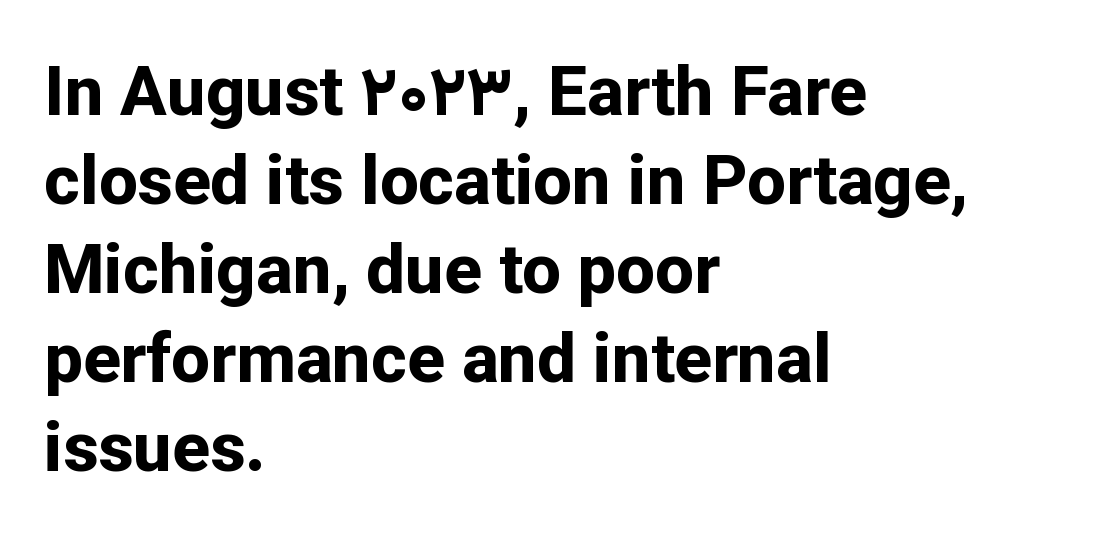
How heavy is the stroke? Heavy — this is a bold. The face used here is proportionally spaced, like ordinary book or web type. This is sans-serif lettering, the kind often seen on screens and signage. There is no visible air inserted between adjacent glyphs.
